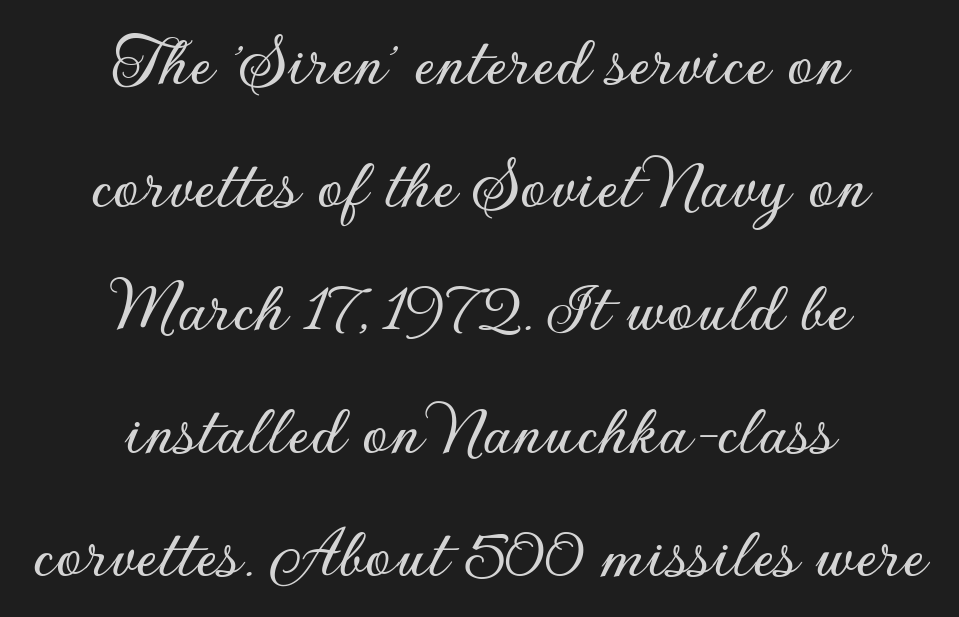
Q: Is the text italic (slanted)? A: Yes.
Q: Is the typeface a serif or a sans-serif typeface? A: Sans-serif.
Q: Is the text underlined? A: No.
Q: How is the paragraph aligned? A: Centered.
Q: Is the spacing between letters normal or unusually wide? A: Normal.
Q: Is the spacing between lines tight, normal or loose? A: Normal.
Q: Width (condensed, normal, or wide)? A: Normal.
Q: Stroke contrast? A: Low.
Q: x-height? A: Small.
Q: Monospaced? A: No.
